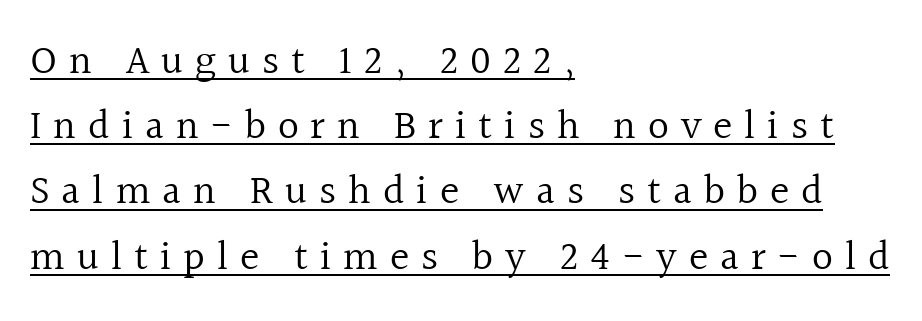
Q: Is the text bold? A: No.
Q: Is the text italic (slanted)? A: No, it is upright.
Q: Is the typeface a serif or a sans-serif typeface? A: Serif.
Q: Is the text underlined? A: Yes.
Q: How is the paragraph aligned? A: Left-aligned.
Q: Is the spacing between letters normal or unusually wide? A: Unusually wide.
Q: Is the spacing between lines tight, normal or loose? A: Normal.
Q: Width (condensed, normal, or wide)? A: Normal.
Q: x-height? A: Medium.
Q: Monospaced? A: No.
